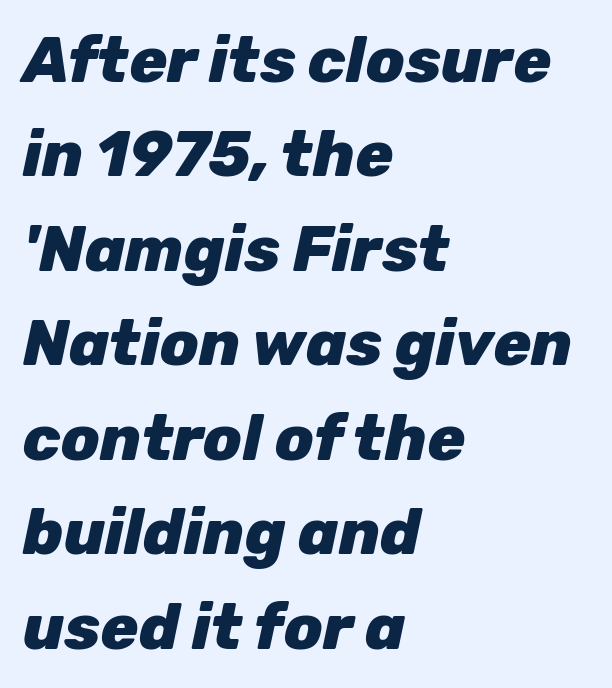
{"italic": "yes", "lean": "right", "slant_degrees": 12, "bold": "yes", "weight": "heavy", "width": "normal", "stroke_contrast": "low", "x_height": "medium", "monospaced": "no", "underline": "no", "align": "left", "line_spacing": "normal", "line_spacing_ratio": 1.5, "letter_spacing": "normal", "letter_spacing_em": 0.0, "glyph_px": 63}
